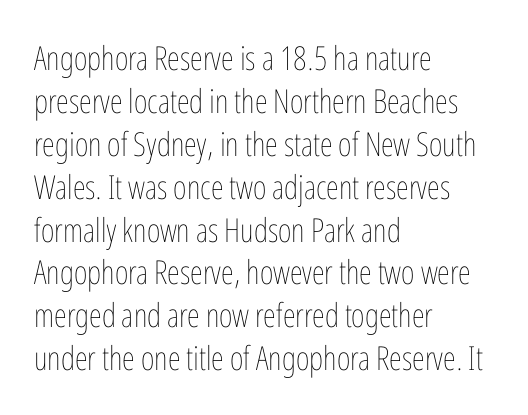
{"italic": "no", "bold": "no", "weight": "thin", "width": "condensed", "stroke_contrast": "low", "x_height": "medium", "monospaced": "no", "underline": "no", "align": "left", "line_spacing": "normal", "line_spacing_ratio": 1.3, "letter_spacing": "normal", "letter_spacing_em": 0.0, "glyph_px": 33}
